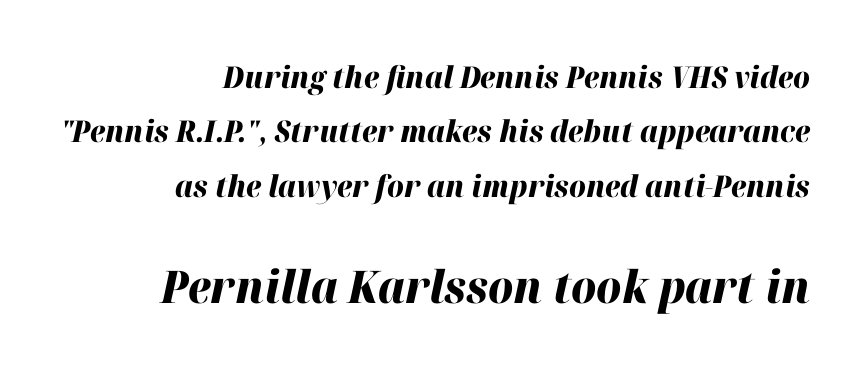
The image shows 45 px heavy type, italic (leaning right); set right-aligned, line spacing 1.81x, normal letter spacing, not underlined; the second (bottom) block is 1.5x larger; high stroke contrast and a medium x-height.
